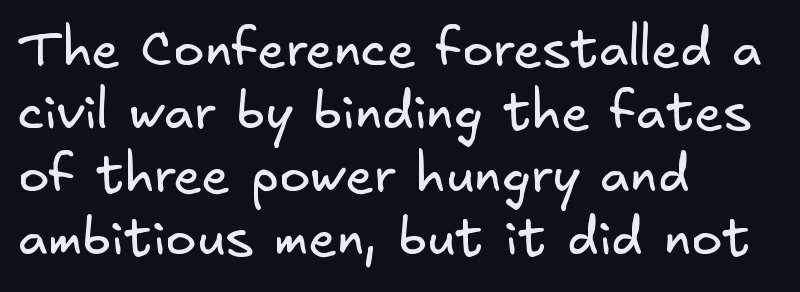
{"serif": "no", "bold": "no", "weight": "regular", "width": "normal", "stroke_contrast": "low", "x_height": "small", "underline": "no", "align": "left", "line_spacing_ratio": 1.21, "letter_spacing": "normal", "letter_spacing_em": 0.0, "glyph_px": 52}
